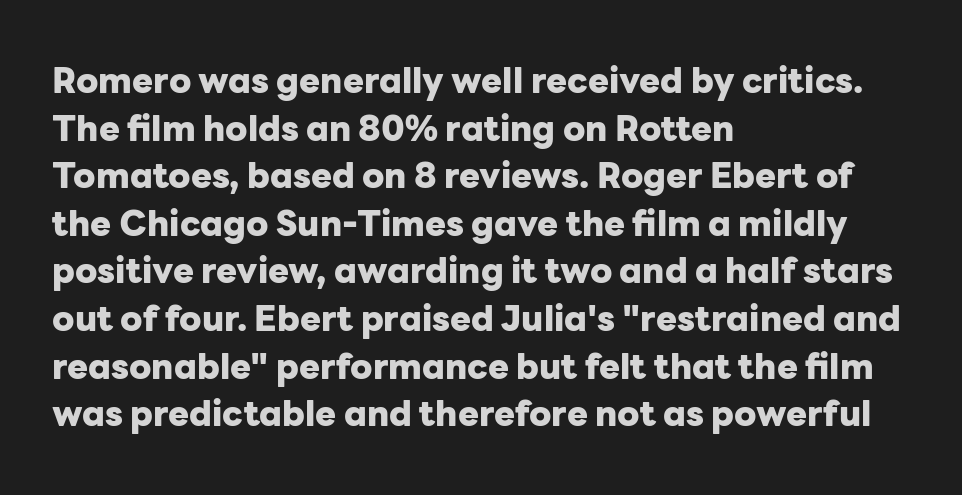
{"serif": "no", "italic": "no", "bold": "yes", "weight": "heavy", "width": "normal", "stroke_contrast": "low", "x_height": "medium", "monospaced": "no", "underline": "no", "align": "left", "line_spacing": "normal", "line_spacing_ratio": 1.36, "letter_spacing": "normal", "letter_spacing_em": 0.0, "glyph_px": 35}
